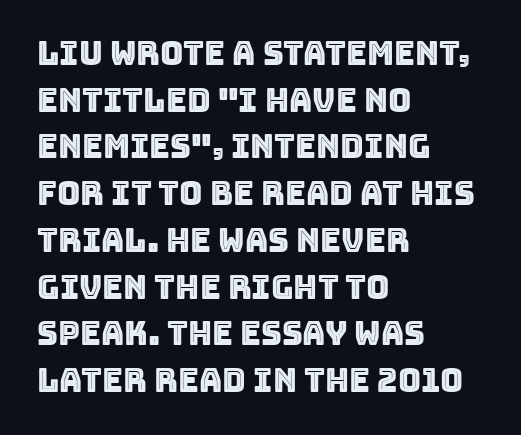
{"italic": "no", "width": "normal", "x_height": "large", "monospaced": "no", "underline": "no", "align": "left", "line_spacing": "normal", "line_spacing_ratio": 1.46, "letter_spacing": "normal", "letter_spacing_em": 0.0, "glyph_px": 32}
